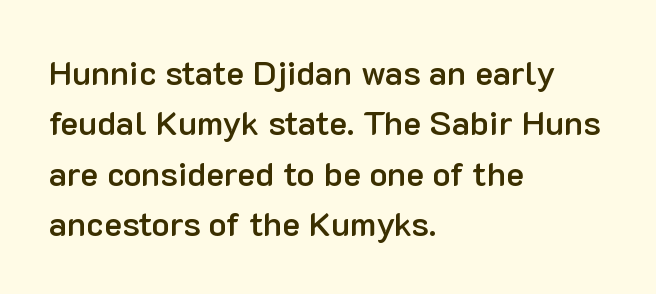
The image shows 34 px semibold sans-serif type, upright; set left-aligned, normal line spacing (1.48x), normal letter spacing, not underlined; low stroke contrast and a medium x-height.
